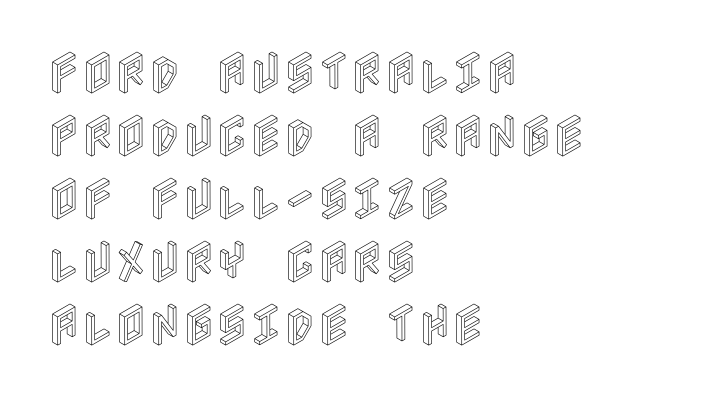
{"italic": "no", "width": "condensed", "x_height": "large", "underline": "no", "align": "left", "line_spacing": "normal", "line_spacing_ratio": 1.37, "letter_spacing": "normal", "letter_spacing_em": 0.0, "glyph_px": 46}
